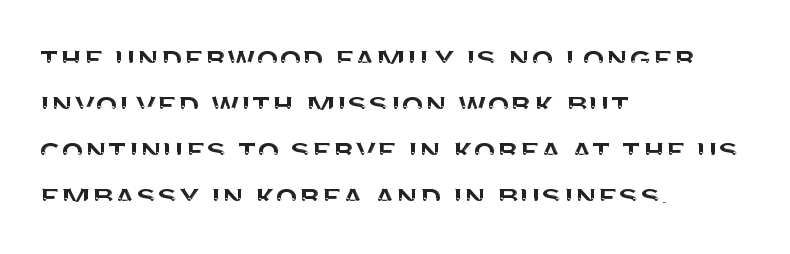
{"serif": "no", "italic": "no", "width": "normal", "stroke_contrast": "medium", "x_height": "large", "monospaced": "no", "underline": "no", "align": "left", "line_spacing": "normal", "line_spacing_ratio": 1.28, "letter_spacing": "normal", "letter_spacing_em": 0.0, "glyph_px": 36}
